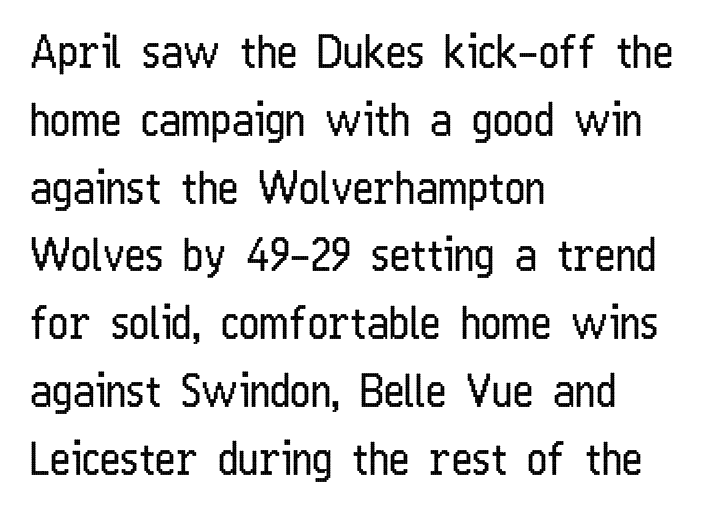
The image shows 44 px regular-weight, condensed sans-serif type, upright; set left-aligned, normal line spacing (1.54x), normal letter spacing, not underlined; low stroke contrast and a medium x-height.
